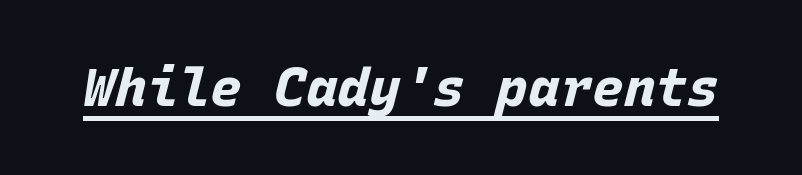
Q: Is the text bold? A: Yes.
Q: Is the text italic (slanted)? A: Yes, it leans right by about 15 degrees.
Q: Is the text underlined? A: Yes.
Q: Is the spacing between letters normal or unusually wide? A: Normal.
Q: Width (condensed, normal, or wide)? A: Normal.
Q: Stroke contrast? A: Low.
Q: x-height? A: Large.
Q: Monospaced? A: Yes.
